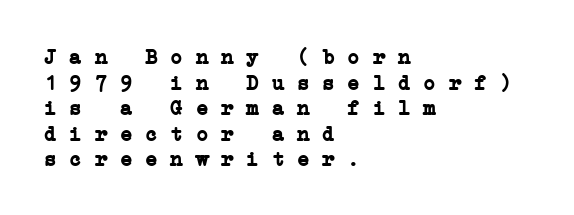
Q: Is the text bold? A: Yes.
Q: Is the text underlined? A: No.
Q: How is the paragraph aligned? A: Left-aligned.
Q: Is the spacing between letters normal or unusually wide? A: Normal.
